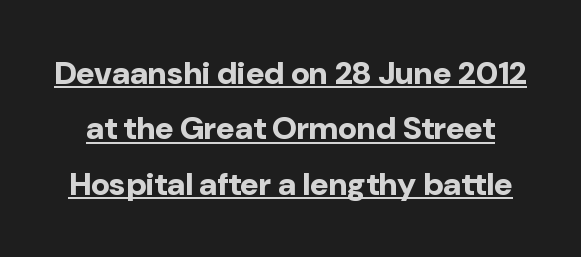
Q: Is the text bold? A: Yes.
Q: Is the text italic (slanted)? A: No, it is upright.
Q: Is the typeface a serif or a sans-serif typeface? A: Sans-serif.
Q: Is the text underlined? A: Yes.
Q: Is the spacing between letters normal or unusually wide? A: Normal.
Q: Width (condensed, normal, or wide)? A: Normal.
Q: Stroke contrast? A: Low.
Q: x-height? A: Medium.
Q: Monospaced? A: No.
